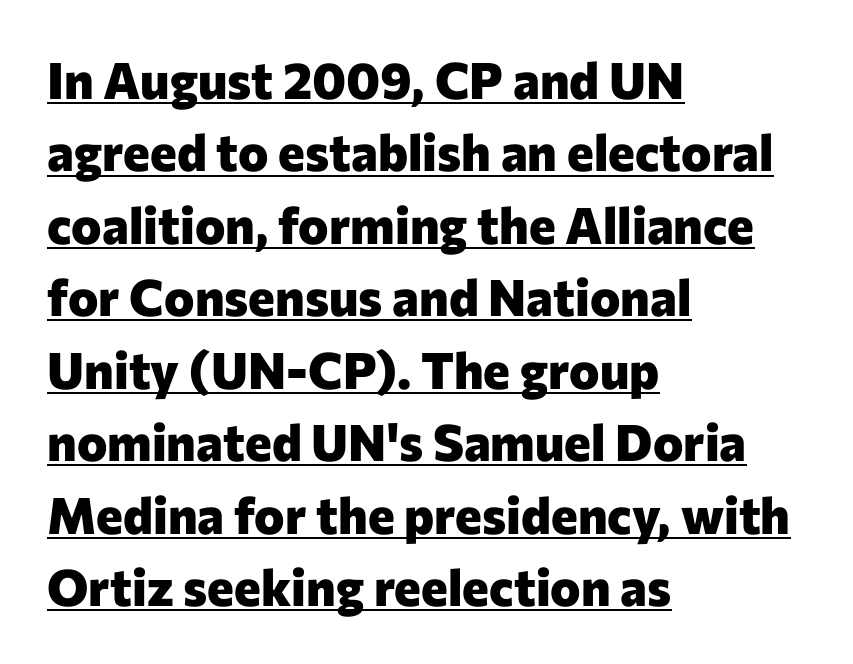
Q: Is the text bold? A: Yes.
Q: Is the text italic (slanted)? A: No, it is upright.
Q: Is the typeface a serif or a sans-serif typeface? A: Sans-serif.
Q: Is the text underlined? A: Yes.
Q: How is the paragraph aligned? A: Left-aligned.
Q: Is the spacing between letters normal or unusually wide? A: Normal.
Q: Is the spacing between lines tight, normal or loose? A: Normal.
Q: Width (condensed, normal, or wide)? A: Normal.
Q: Stroke contrast? A: Low.
Q: x-height? A: Medium.
Q: Monospaced? A: No.
